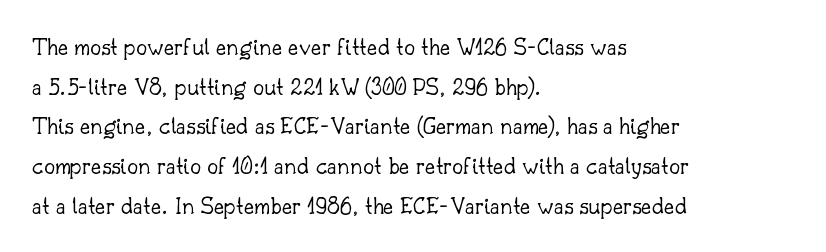
{"italic": "no", "bold": "no", "underline": "no", "align": "left", "line_spacing": "normal", "line_spacing_ratio": 1.59, "letter_spacing": "normal", "letter_spacing_em": 0.0, "glyph_px": 25}
